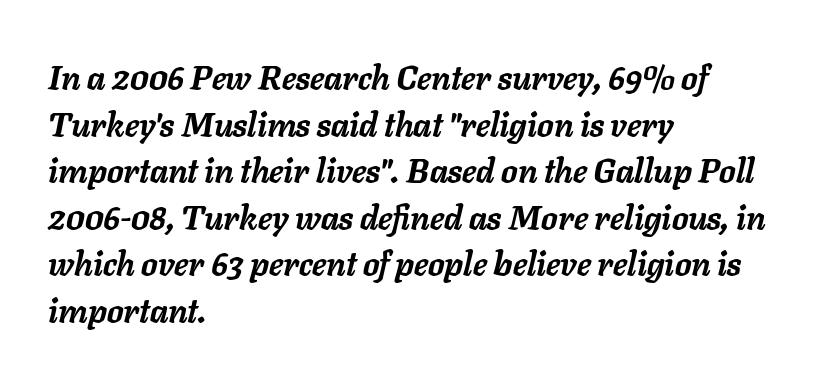
The image shows 33 px semibold type, italic (leaning right); set left-aligned, normal line spacing (1.41x), normal letter spacing, not underlined; low stroke contrast and a medium x-height.
